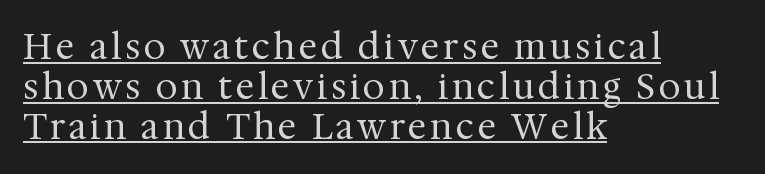
Q: Is the text bold? A: No.
Q: Is the text italic (slanted)? A: No, it is upright.
Q: Is the typeface a serif or a sans-serif typeface? A: Serif.
Q: Is the text underlined? A: Yes.
Q: How is the paragraph aligned? A: Left-aligned.
Q: Is the spacing between lines tight, normal or loose? A: Tight.
Q: Width (condensed, normal, or wide)? A: Normal.
Q: Stroke contrast? A: Medium.
Q: x-height? A: Medium.
Q: Monospaced? A: No.
